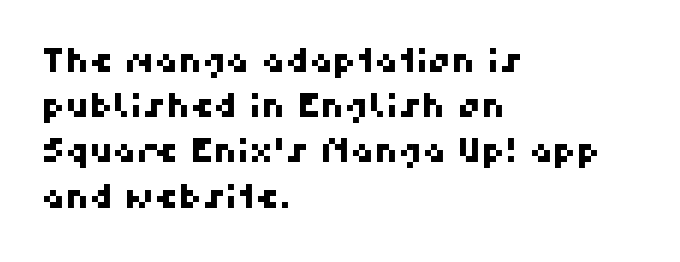
The typeface chosen for these lines omits serifs. These lines keep a tight, regular rhythm from letter to letter. The ragged edge is on the right, which tells us the setting is flush left. A clean baseline with only descenders dipping below it.
